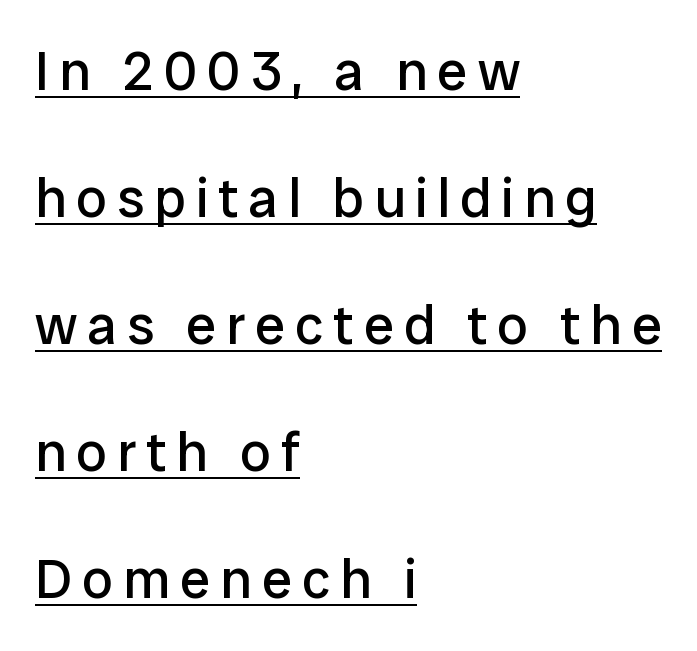
Summary of weight: not heavy and not bold. Note the varied advance widths — an 'i' is clearly narrower than an 'm'. Successive baselines arrive slowly, with a big drop between each. The typesetter has applied underlining to the passage shown. Short and long lines alike share a common starting point at left. Nope, no serifs anywhere on these letters.
